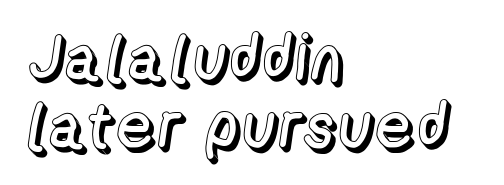
These lines are set flush left with a ragged right edge. The face used here is proportionally spaced, like ordinary book or web type. The zone under the glyphs is completely vacant. This block would grow much taller if given ordinary leading; it's compressed now. Glyph-to-glyph distance matches everyday printed text.
